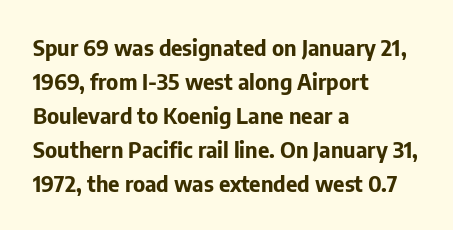
Q: Is the text bold? A: Yes.
Q: Is the text italic (slanted)? A: No, it is upright.
Q: Is the text underlined? A: No.
Q: How is the paragraph aligned? A: Left-aligned.
Q: Is the spacing between letters normal or unusually wide? A: Normal.
Q: Is the spacing between lines tight, normal or loose? A: Normal.
